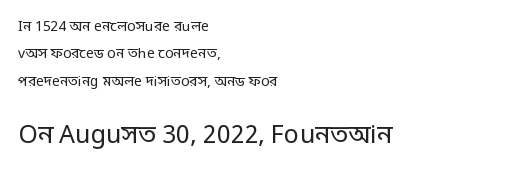
The image shows 25 px text type, upright; set left-aligned, loose line spacing (1.95x), normal letter spacing, not underlined; the second (bottom) block is 1.79x larger.
